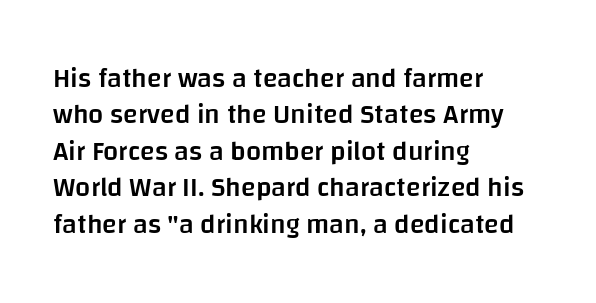
Q: Is the text bold? A: Semi-bold.
Q: Is the text italic (slanted)? A: No, it is upright.
Q: Is the text underlined? A: No.
Q: How is the paragraph aligned? A: Left-aligned.
Q: Is the spacing between letters normal or unusually wide? A: Normal.
Q: Is the spacing between lines tight, normal or loose? A: Normal.
